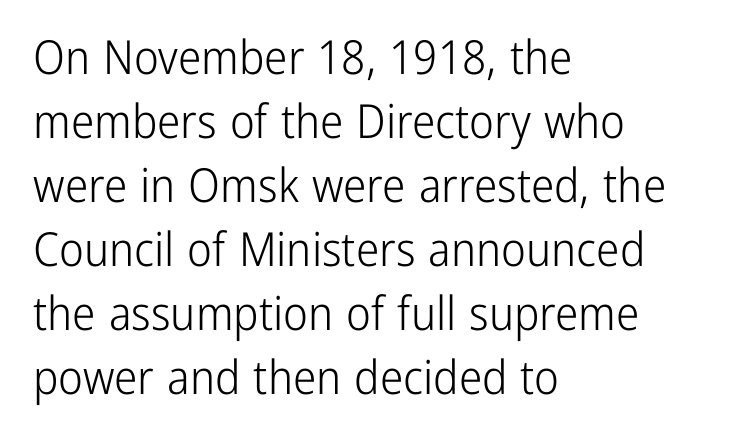
The image shows 47 px light, condensed sans-serif type, upright; set left-aligned, normal line spacing (1.36x), normal letter spacing, not underlined; low stroke contrast and a medium x-height.
